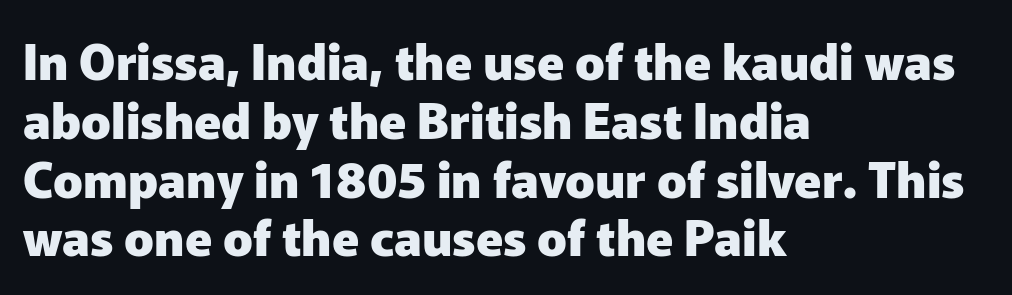
{"serif": "no", "italic": "no", "bold": "yes", "weight": "heavy", "width": "normal", "stroke_contrast": "low", "x_height": "medium", "monospaced": "no", "underline": "no", "align": "left", "line_spacing_ratio": 1.2, "letter_spacing": "normal", "letter_spacing_em": 0.0, "glyph_px": 49}
